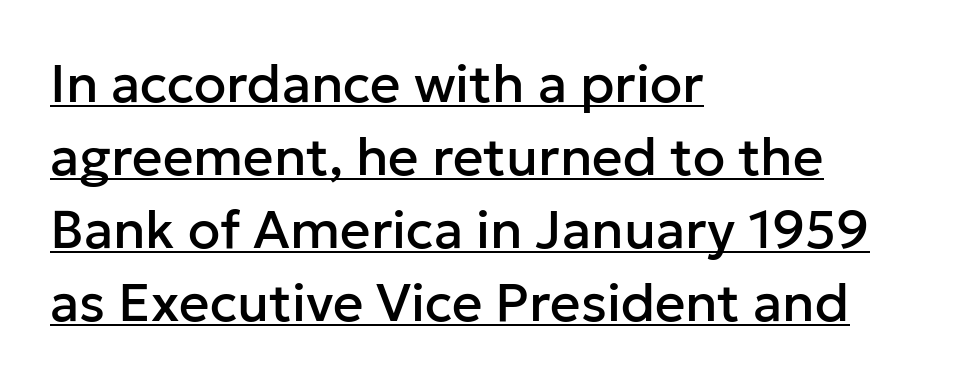
{"serif": "no", "italic": "no", "width": "normal", "stroke_contrast": "low", "x_height": "medium", "monospaced": "no", "underline": "yes", "align": "left", "line_spacing": "normal", "line_spacing_ratio": 1.38, "letter_spacing": "normal", "letter_spacing_em": 0.0, "glyph_px": 53}
